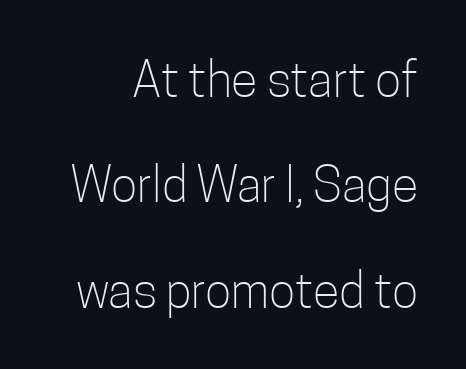
{"serif": "no", "italic": "no", "bold": "no", "weight": "light", "width": "condensed", "stroke_contrast": "low", "x_height": "medium", "monospaced": "no", "underline": "no", "line_spacing": "loose", "line_spacing_ratio": 2.15, "letter_spacing": "normal", "letter_spacing_em": 0.0, "glyph_px": 49}
